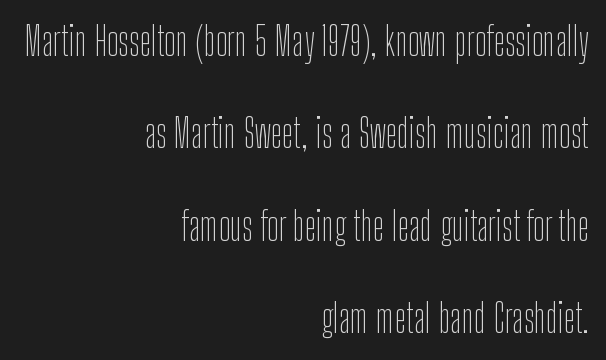
Q: Is the text bold? A: No.
Q: Is the text italic (slanted)? A: No, it is upright.
Q: Is the typeface a serif or a sans-serif typeface? A: Sans-serif.
Q: Is the text underlined? A: No.
Q: How is the paragraph aligned? A: Right-aligned.
Q: Is the spacing between letters normal or unusually wide? A: Normal.
Q: Is the spacing between lines tight, normal or loose? A: Loose.
Q: Width (condensed, normal, or wide)? A: Condensed.
Q: Stroke contrast? A: Low.
Q: x-height? A: Medium.
Q: Monospaced? A: No.
